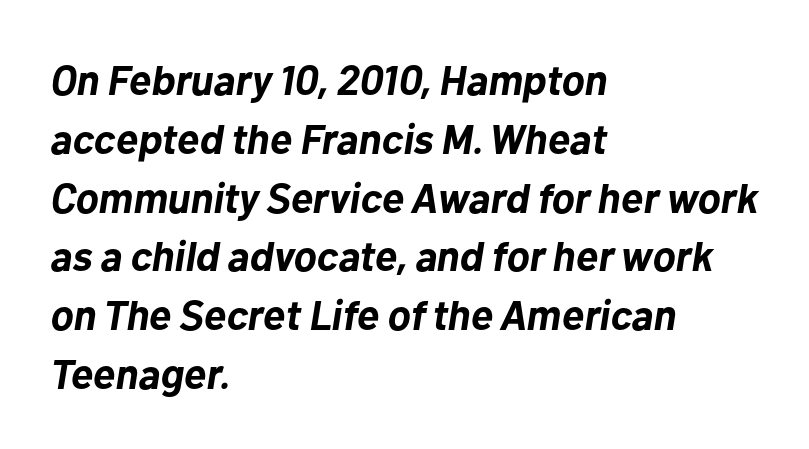
Q: Is the text bold? A: Yes.
Q: Is the text italic (slanted)? A: Yes, it leans right by about 10 degrees.
Q: Is the text underlined? A: No.
Q: How is the paragraph aligned? A: Left-aligned.
Q: Is the spacing between letters normal or unusually wide? A: Normal.
Q: Is the spacing between lines tight, normal or loose? A: Normal.
Q: Width (condensed, normal, or wide)? A: Normal.
Q: Stroke contrast? A: Low.
Q: x-height? A: Medium.
Q: Monospaced? A: No.
